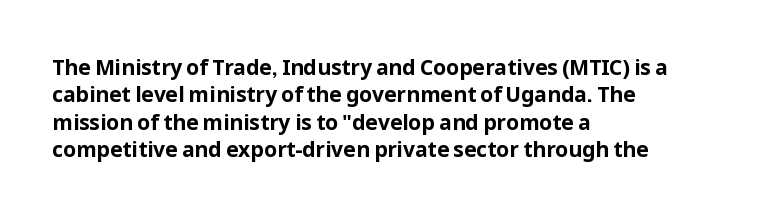
The rendering anchors every line to the left-hand side. This is the regular roman posture of the typeface. A normal amount of white space separates one row of letters from the next. The face used here is rendered with its standard letterfit. A clean baseline with only descenders dipping below it. The sample has been set heavy, in full bold.
